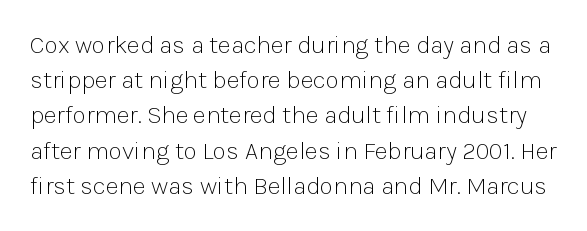
{"italic": "no", "bold": "no", "underline": "no", "line_spacing": "normal", "line_spacing_ratio": 1.41, "letter_spacing": "normal", "letter_spacing_em": 0.0, "glyph_px": 25}
